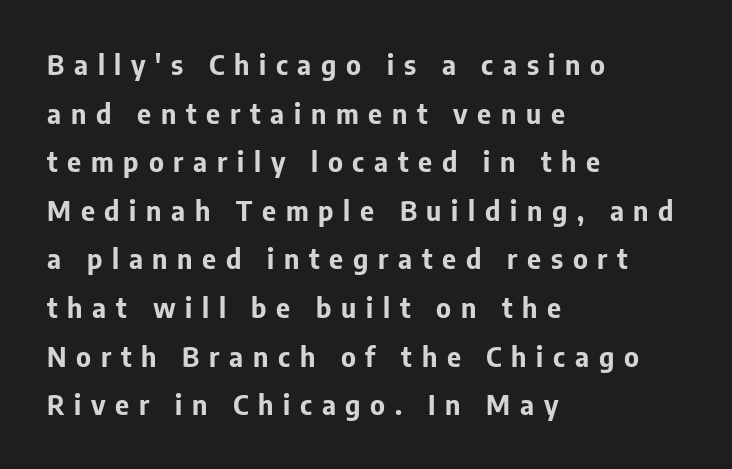
The image shows 27 px bold type, upright; set left-aligned, line spacing 1.8x, unusually wide letter spacing (+0.36 em), not underlined.
